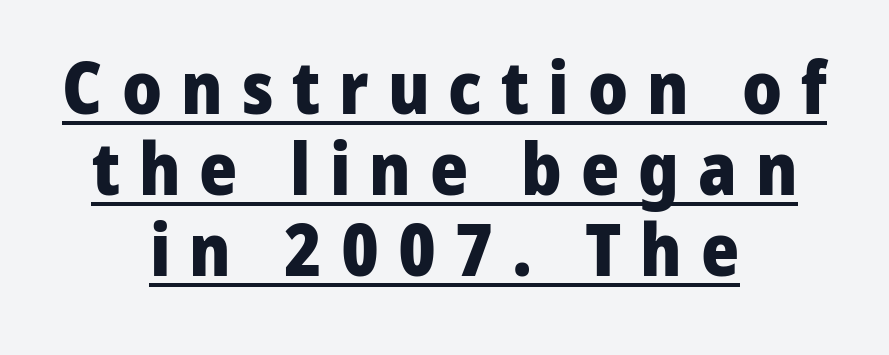
Q: Is the text bold? A: Yes.
Q: Is the text italic (slanted)? A: No, it is upright.
Q: Is the typeface a serif or a sans-serif typeface? A: Sans-serif.
Q: Is the text underlined? A: Yes.
Q: How is the paragraph aligned? A: Centered.
Q: Is the spacing between letters normal or unusually wide? A: Unusually wide.
Q: Is the spacing between lines tight, normal or loose? A: Tight.
Q: Width (condensed, normal, or wide)? A: Normal.
Q: Stroke contrast? A: Low.
Q: x-height? A: Medium.
Q: Monospaced? A: No.
